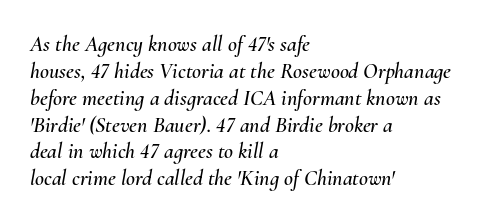
The passage shown is not underscored anywhere. The font's italic variant was chosen for this text. Typeset ragged right — the left edge is the straight one. How are the letters spaced? Ordinarily, with no added tracking.
